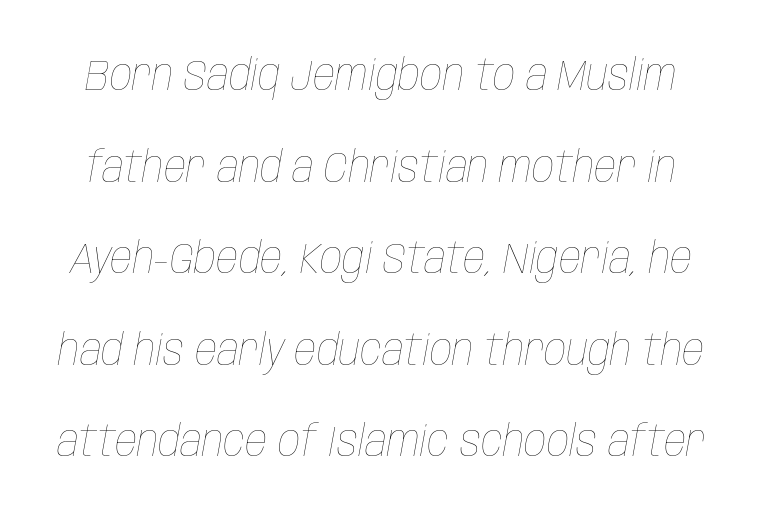
Q: Is the text bold? A: No.
Q: Is the text italic (slanted)? A: Yes, it leans right by about 10 degrees.
Q: Is the text underlined? A: No.
Q: Is the spacing between letters normal or unusually wide? A: Normal.
Q: Is the spacing between lines tight, normal or loose? A: Loose.
Q: Width (condensed, normal, or wide)? A: Condensed.
Q: Stroke contrast? A: Low.
Q: x-height? A: Large.
Q: Monospaced? A: No.
